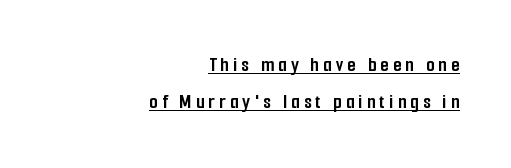
The image shows 21 px bold type, upright; set right-aligned, line spacing 1.77x, unusually wide letter spacing (+0.21 em), underlined.
